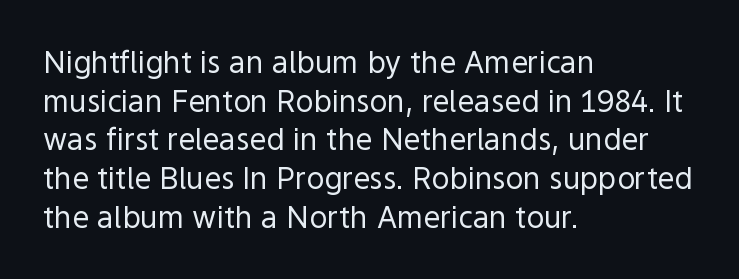
{"serif": "no", "italic": "no", "bold": "no", "weight": "regular", "width": "normal", "x_height": "medium", "monospaced": "no", "underline": "no", "align": "left", "line_spacing": "normal", "line_spacing_ratio": 1.29, "letter_spacing": "normal", "letter_spacing_em": 0.0, "glyph_px": 30}
